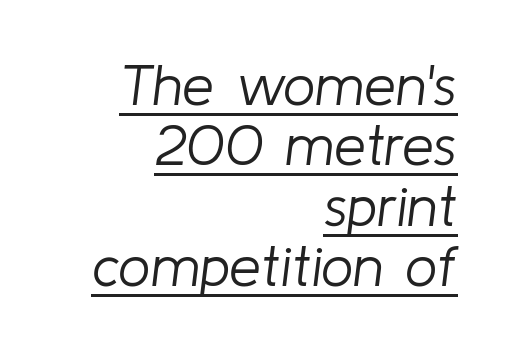
The image shows 57 px light type, italic (leaning right); set right-aligned, tight line spacing (1.06x), normal letter spacing, underlined; low stroke contrast and a medium x-height.
